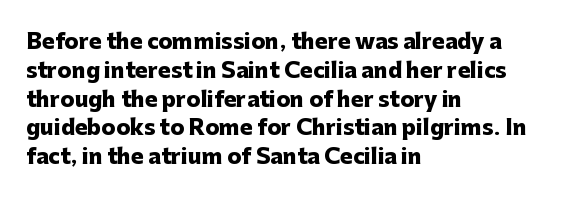
The image shows 21 px bold type, upright; set left-aligned, normal line spacing (1.37x), normal letter spacing, not underlined.
